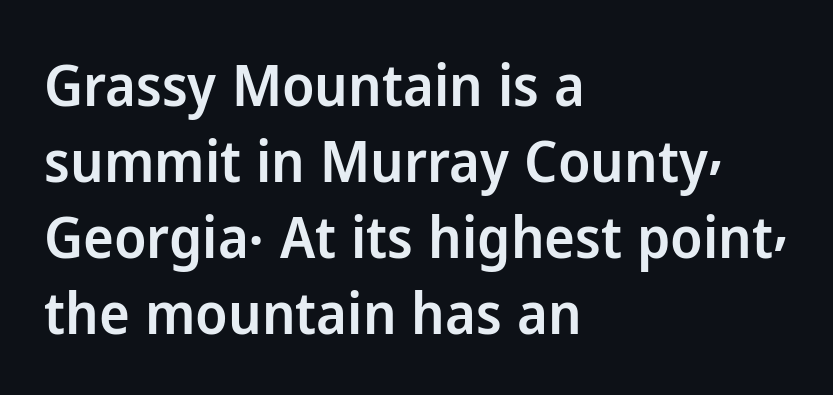
The image shows 58 px semibold sans-serif type, upright; set left-aligned, normal line spacing (1.31x), normal letter spacing, not underlined; low stroke contrast and a medium x-height.
